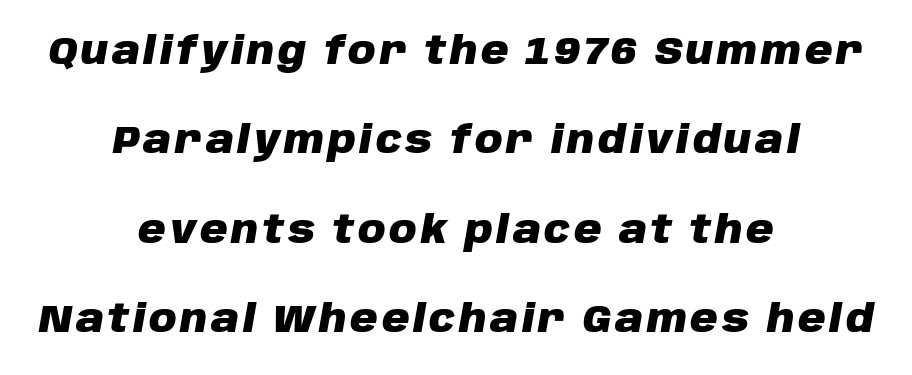
The image shows 38 px heavy type, italic (leaning right); set centered, loose line spacing (2.35x), not underlined; low stroke contrast and a large x-height.
